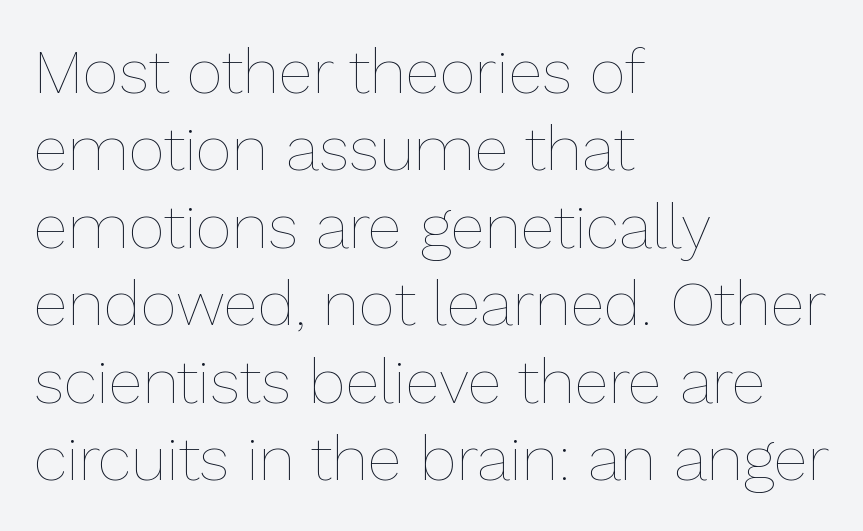
{"italic": "no", "bold": "no", "weight": "thin", "width": "normal", "stroke_contrast": "low", "x_height": "medium", "monospaced": "no", "underline": "no", "align": "left", "line_spacing_ratio": 1.23, "letter_spacing": "normal", "letter_spacing_em": 0.0, "glyph_px": 63}
